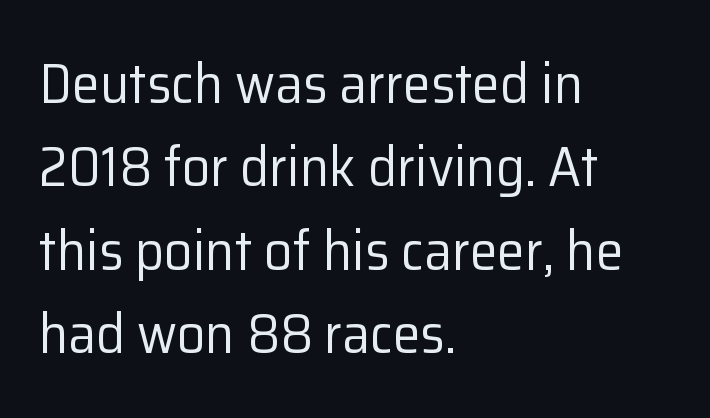
Standard letterfit; no display-style spreading of the glyphs. Look at the bottom of the vertical strokes: they stop flat, with no serifs. This sample keeps an unexceptional amount of space between lines. The weight tops out at a normal text grade.
